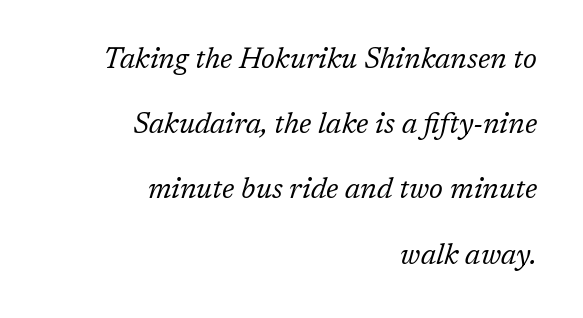
A typesetter would label this face a serif. No word sits above an underline. Slanted lettering throughout. Letters have the restrained weight of plain body copy at most. Leading is clearly above the norm, producing a sparse column.
